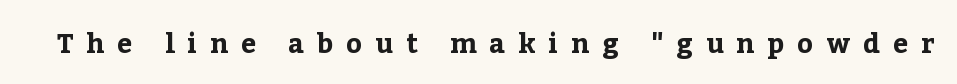
I'd describe the lettering as bold — thick and assertive. Observe the wide spacing: letters keep a clear distance from each other. The glyphs are unaccompanied by any horizontal stroke below them. Tall strokes in this sample are plumb rather than angled.
